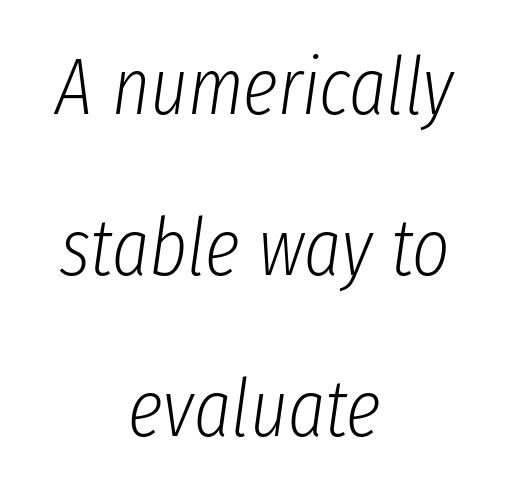
The strokes are not fattened; the text isn't bold. Spacing verdict: proportional, widths tailored to each character. Italic: yes, the glyphs are oblique. The area under the type is left untouched. The face used here is rendered with its standard letterfit.
